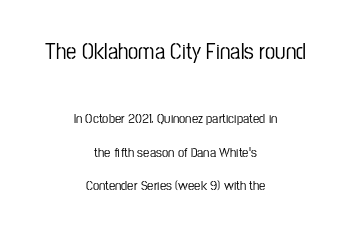
Only glyphs here, with clear space below each row. Spacing between characters is what you'd get straight out of the box. The lines in this sample share a center point and differ in where they start and stop. Nope, not italic — everything's standing straight. Vertically, the passage feels expansive, rows floating well apart. Size hierarchy here favors the leading block over the trailing one.
